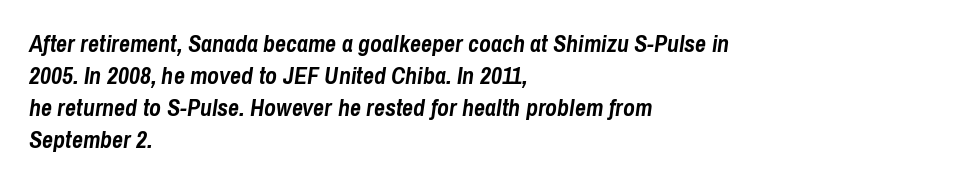
Q: Is the text bold? A: Yes.
Q: Is the text italic (slanted)? A: Yes, it leans right by about 8 degrees.
Q: Is the text underlined? A: No.
Q: How is the paragraph aligned? A: Left-aligned.
Q: Is the spacing between letters normal or unusually wide? A: Normal.
Q: Is the spacing between lines tight, normal or loose? A: Normal.
